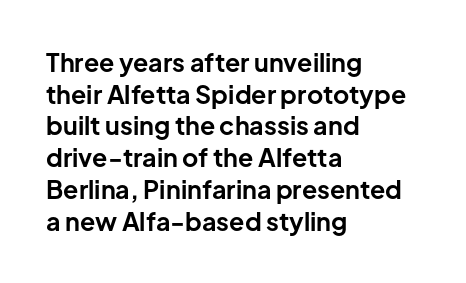
Short and long lines alike share a common starting point at left. The vertical gap from one line to the next is medium. Does the lettering tilt? It doesn't — this is upright. Underline: absent. The tracking reads as untouched default to a designer's eye. Chunky letters — that's bold for sure.
